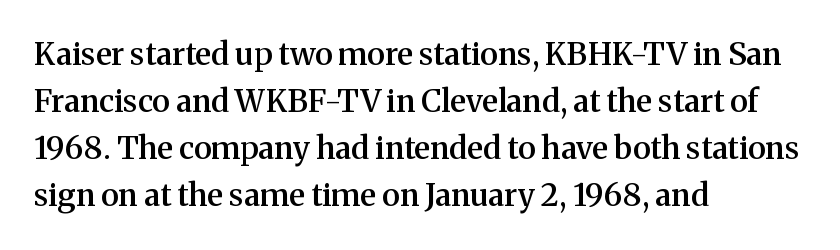
{"serif": "yes", "italic": "no", "bold": "semi", "weight": "semibold", "width": "normal", "stroke_contrast": "medium", "x_height": "medium", "monospaced": "no", "underline": "no", "align": "left", "line_spacing": "normal", "line_spacing_ratio": 1.52, "letter_spacing": "normal", "letter_spacing_em": 0.0, "glyph_px": 31}
